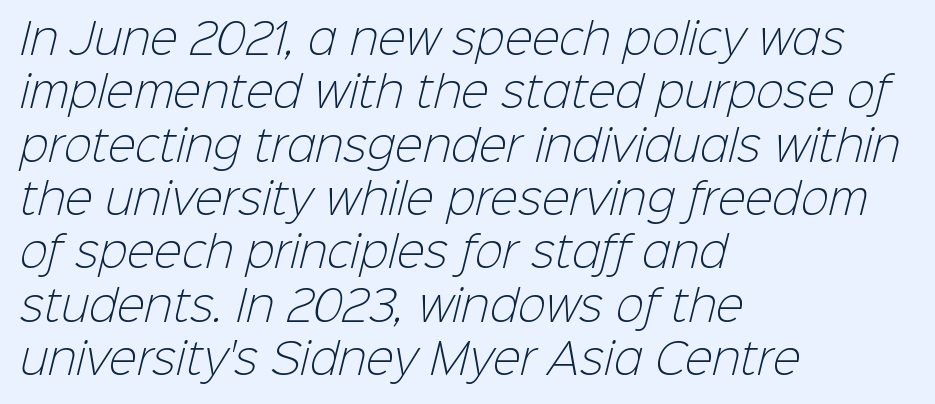
Q: Is the text bold? A: No.
Q: Is the typeface a serif or a sans-serif typeface? A: Sans-serif.
Q: Is the text underlined? A: No.
Q: How is the paragraph aligned? A: Left-aligned.
Q: Is the spacing between letters normal or unusually wide? A: Normal.
Q: Is the spacing between lines tight, normal or loose? A: Normal.
Q: Width (condensed, normal, or wide)? A: Normal.
Q: Stroke contrast? A: Low.
Q: x-height? A: Medium.
Q: Monospaced? A: No.
